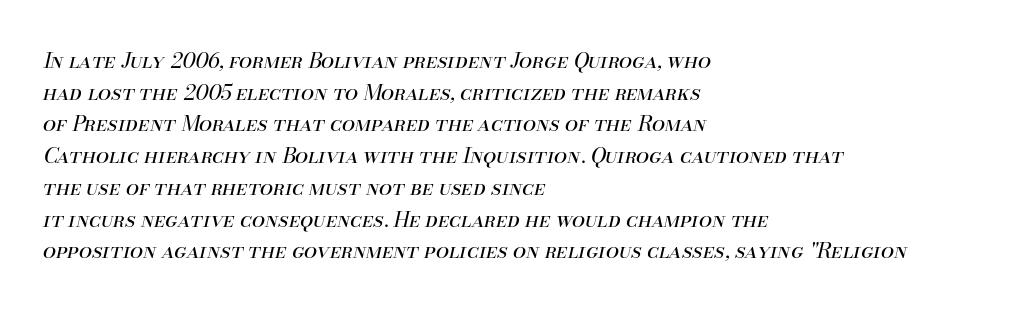
{"italic": "yes", "lean": "right", "slant_degrees": 13, "bold": "no", "underline": "no", "align": "left", "line_spacing": "normal", "line_spacing_ratio": 1.51, "letter_spacing": "normal", "letter_spacing_em": 0.0, "glyph_px": 21}
